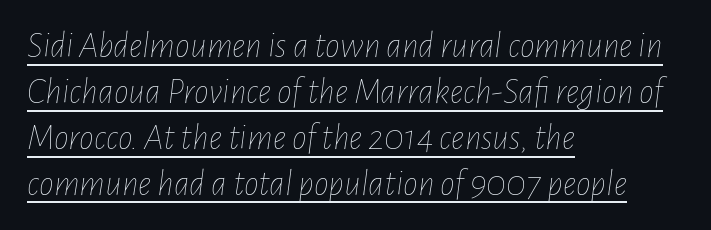
The image shows 37 px thin, condensed type, italic (leaning right); set left-aligned, line spacing 1.24x, normal letter spacing, underlined; low stroke contrast and a medium x-height.
